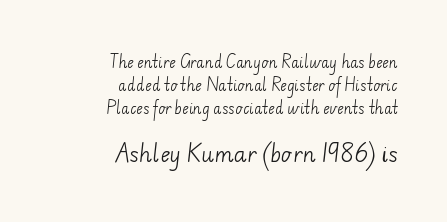
Short and long lines alike share a common ending point at right. Clear beneath every line of the passage. The line texture is even and compact thanks to regular tracking. In terms of leading, this rendering sits right in the middle. Stems here are at most as thick as an everyday book face. The face used here appears at its bigger size in the lower chunk.
